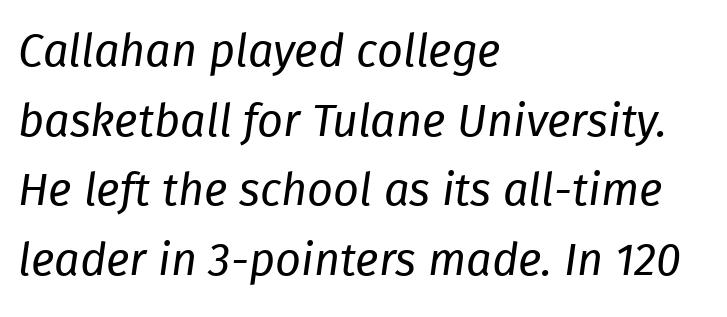
{"italic": "yes", "lean": "right", "slant_degrees": 8, "bold": "no", "weight": "regular", "width": "normal", "stroke_contrast": "low", "x_height": "medium", "monospaced": "no", "underline": "no", "align": "left", "line_spacing": "normal", "line_spacing_ratio": 1.55, "letter_spacing": "normal", "letter_spacing_em": 0.0, "glyph_px": 45}
